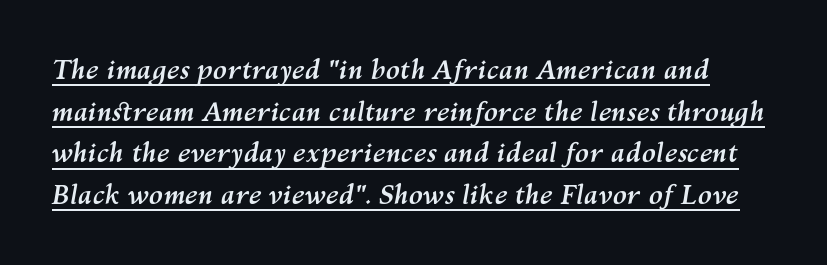
Q: Is the text bold? A: Yes.
Q: Is the text italic (slanted)? A: Yes, it leans right by about 10 degrees.
Q: Is the text underlined? A: Yes.
Q: Is the spacing between letters normal or unusually wide? A: Normal.
Q: Is the spacing between lines tight, normal or loose? A: Normal.
